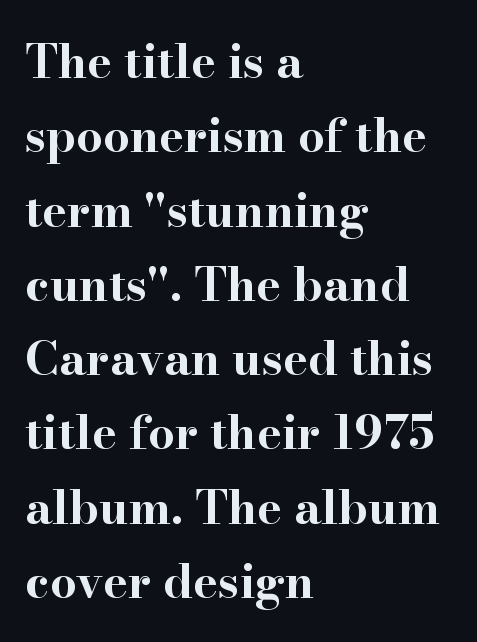
Q: Is the text bold? A: Yes.
Q: Is the text italic (slanted)? A: No, it is upright.
Q: Is the typeface a serif or a sans-serif typeface? A: Serif.
Q: Is the text underlined? A: No.
Q: How is the paragraph aligned? A: Left-aligned.
Q: Is the spacing between letters normal or unusually wide? A: Normal.
Q: Is the spacing between lines tight, normal or loose? A: Normal.
Q: Width (condensed, normal, or wide)? A: Wide.
Q: Stroke contrast? A: High.
Q: x-height? A: Small.
Q: Monospaced? A: No.
